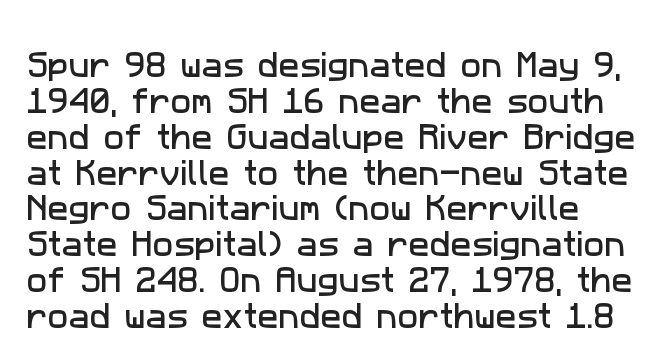
A sans-serif font was chosen for this passage. Regarding leading, the lines here are spaced in the standard way. Nobody touched the tracking dial on this one. Do the characters align in a grid? No, the font is proportional. Descenders hang freely into open space.
